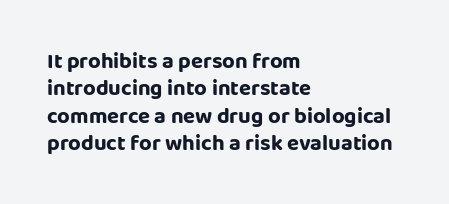
The lines are quadded left. Bare-footed words on every line. Notice how the stems are strictly vertical — no italics here. The gaps between neighbouring characters are ordinary and unremarkable.
